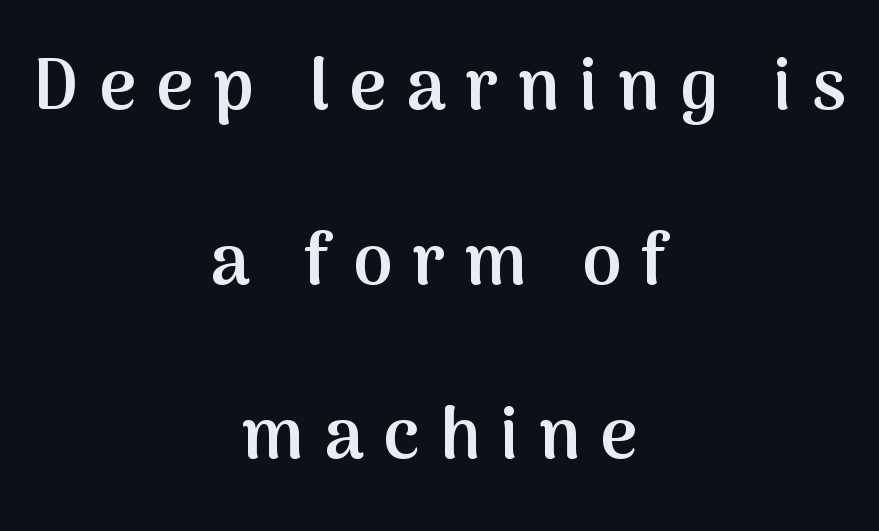
The image shows 71 px semibold sans-serif type, upright; set centered, loose line spacing (2.46x), unusually wide letter spacing (+0.28 em), not underlined; medium stroke contrast and a medium x-height.
